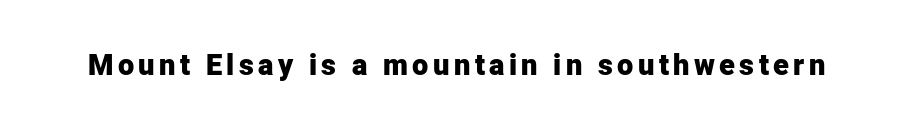
Type without underlining. Are there feet on the stems? There aren't — it's a sans. These lines are rendered in a variable-pitch font. Notice how thick the strokes are: this is what a full bold looks like.
